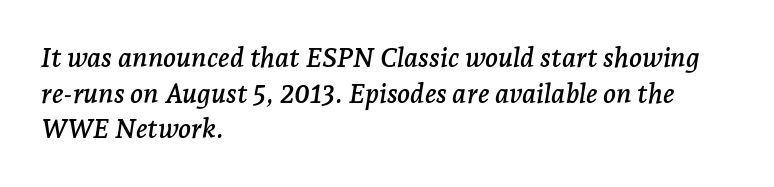
{"italic": "yes", "lean": "right", "slant_degrees": 7, "underline": "no", "align": "left", "line_spacing": "normal", "line_spacing_ratio": 1.32, "letter_spacing": "normal", "letter_spacing_em": 0.0, "glyph_px": 27}
